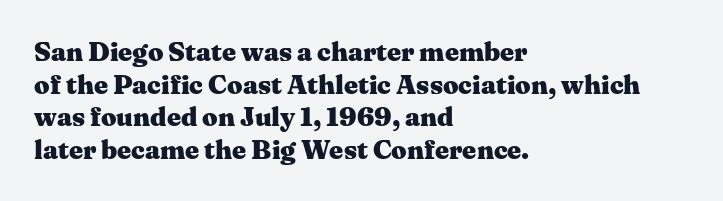
{"italic": "no", "bold": "yes", "underline": "no", "align": "left", "line_spacing_ratio": 1.21, "letter_spacing": "normal", "letter_spacing_em": 0.0, "glyph_px": 27}
